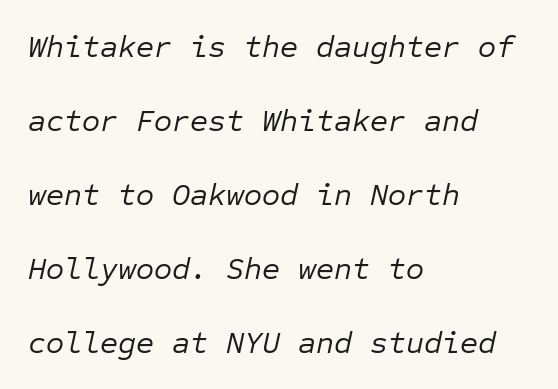
Stroke thickness stays within the range of a standard reading face or lighter. Successive baselines arrive slowly, with a big drop between each. Here the glyphs are tracked normally, forming tight word shapes. This sample has the even, mechanical cadence of fixed-width lettering. Glance below the letters and you will spot only blank space. The typography opts for an oblique posture over an upright one.
